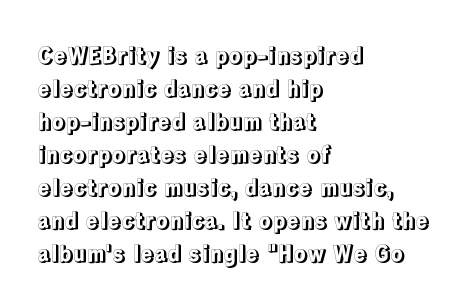
{"italic": "no", "underline": "no", "align": "left", "line_spacing": "normal", "line_spacing_ratio": 1.5, "letter_spacing": "normal", "letter_spacing_em": 0.0, "glyph_px": 22}
